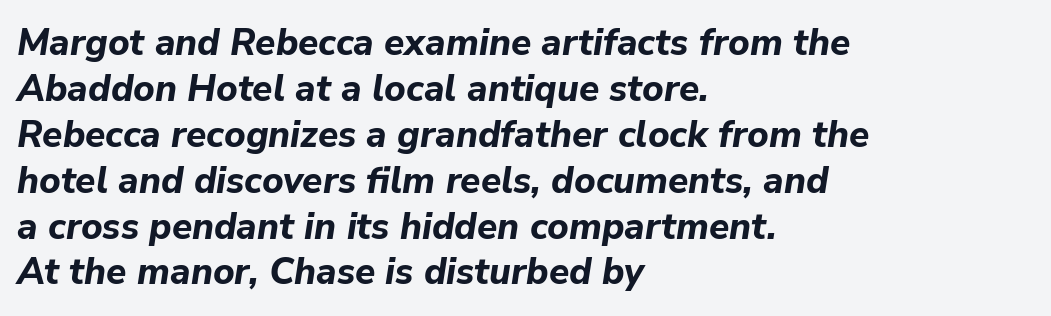
Q: Is the text bold? A: Yes.
Q: Is the text italic (slanted)? A: Yes, it leans right by about 9 degrees.
Q: Is the text underlined? A: No.
Q: How is the paragraph aligned? A: Left-aligned.
Q: Is the spacing between letters normal or unusually wide? A: Normal.
Q: Width (condensed, normal, or wide)? A: Normal.
Q: Stroke contrast? A: Low.
Q: x-height? A: Medium.
Q: Monospaced? A: No.
